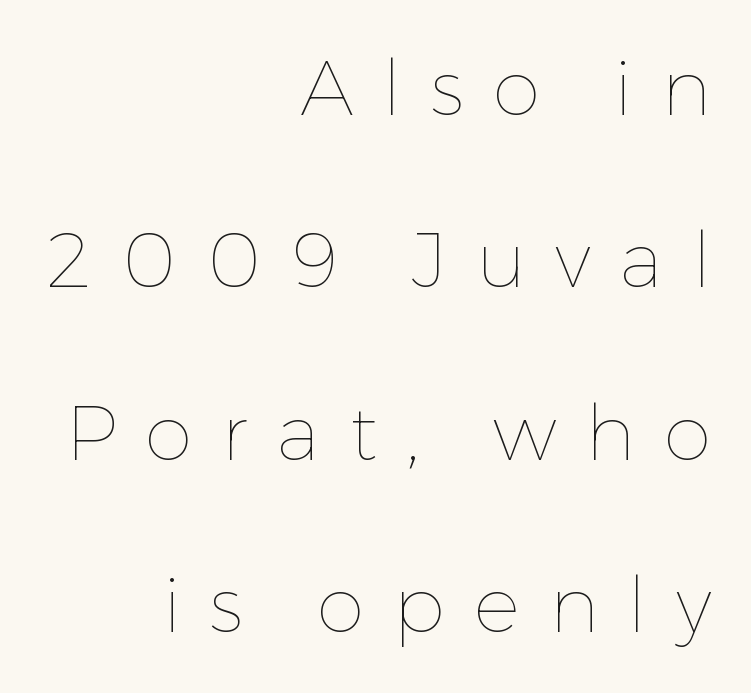
{"italic": "no", "bold": "no", "weight": "thin", "width": "normal", "stroke_contrast": "low", "x_height": "medium", "monospaced": "no", "underline": "no", "align": "right", "line_spacing": "loose", "line_spacing_ratio": 2.24, "letter_spacing": "wide", "letter_spacing_em": 0.38, "glyph_px": 77}
